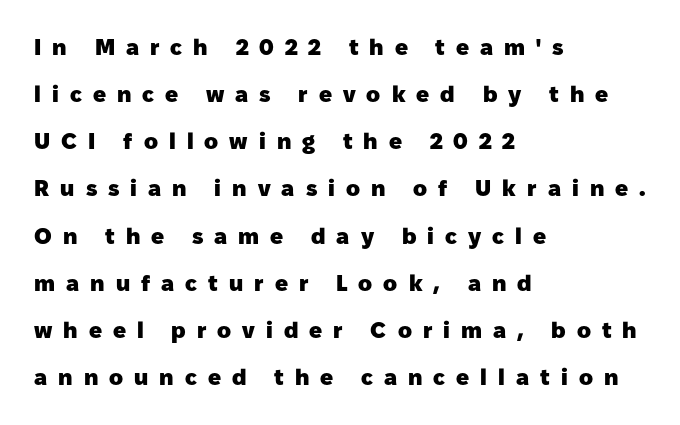
Q: Is the text bold? A: Yes.
Q: Is the text italic (slanted)? A: No, it is upright.
Q: Is the text underlined? A: No.
Q: How is the paragraph aligned? A: Left-aligned.
Q: Is the spacing between letters normal or unusually wide? A: Unusually wide.
Q: Is the spacing between lines tight, normal or loose? A: Loose.
